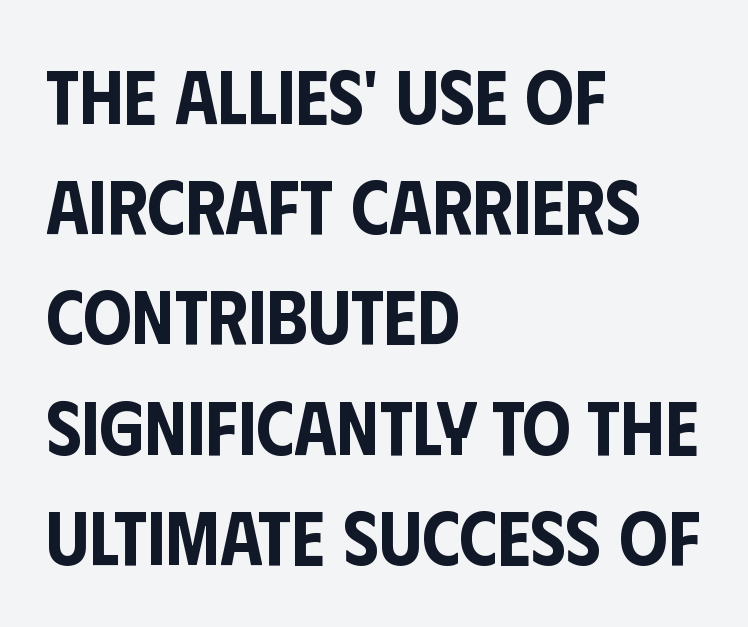
Q: Is the text italic (slanted)? A: No, it is upright.
Q: Is the typeface a serif or a sans-serif typeface? A: Sans-serif.
Q: Is the text underlined? A: No.
Q: How is the paragraph aligned? A: Left-aligned.
Q: Is the spacing between letters normal or unusually wide? A: Normal.
Q: Is the spacing between lines tight, normal or loose? A: Normal.
Q: Width (condensed, normal, or wide)? A: Condensed.
Q: Stroke contrast? A: Low.
Q: x-height? A: Large.
Q: Monospaced? A: No.
